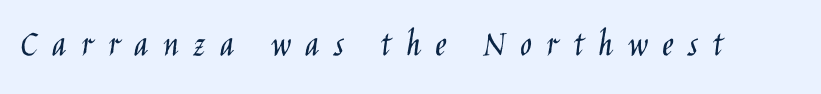
Is this a fixed-width face? No — the glyphs have proportional, varying widths. No letter is thick-stroked: the sample isn't bold. Descenders hang freely into open space. The type is letterspaced generously, with wide tracking.
